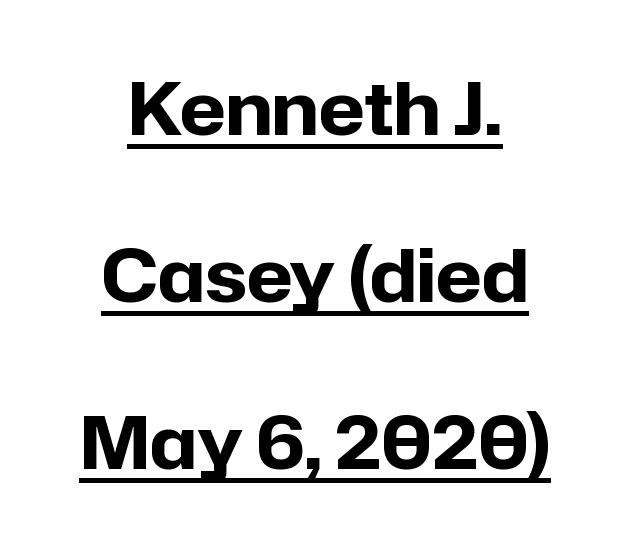
The image shows 73 px bold sans-serif type, upright; set centered, loose line spacing (2.29x), normal letter spacing, underlined; low stroke contrast and a medium x-height.
